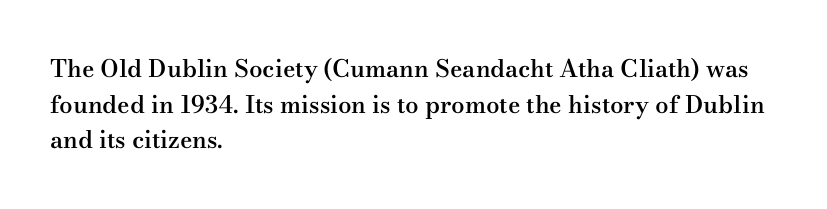
{"italic": "no", "bold": "semi", "underline": "no", "align": "left", "line_spacing": "normal", "line_spacing_ratio": 1.48, "letter_spacing": "normal", "letter_spacing_em": 0.0, "glyph_px": 24}
